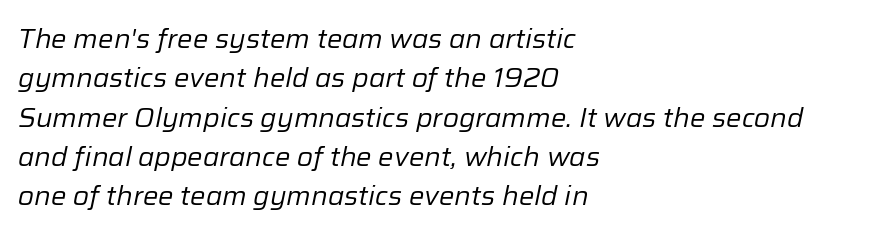
Bold? No — there's no thickening of the strokes. Is the type slanted? Yes — the strokes lean at a clear angle. The paragraph has a hard left edge and a soft right edge. The string is rendered with underlining switched off. The vertical gap from one line to the next is medium.
